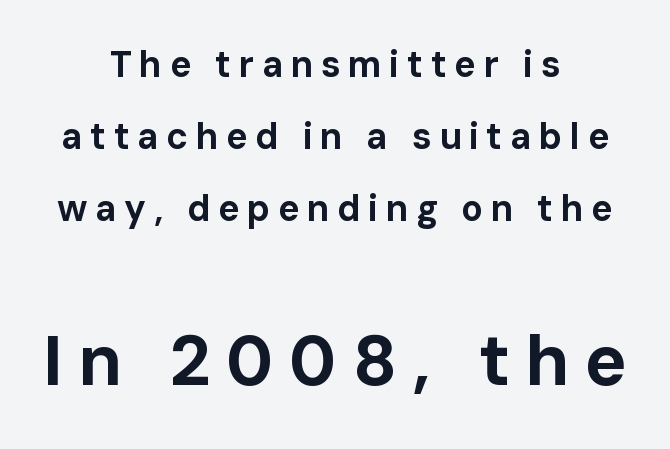
{"serif": "no", "italic": "no", "bold": "yes", "weight": "bold", "width": "normal", "stroke_contrast": "low", "x_height": "medium", "monospaced": "no", "underline": "no", "align": "center", "line_spacing": "loose", "line_spacing_ratio": 2.0, "letter_spacing": "wide", "letter_spacing_em": 0.21, "larger_block": "second", "size_ratio": 1.97, "glyph_px": 71}
